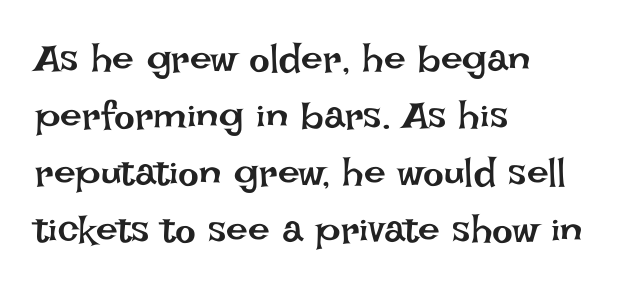
The image shows 39 px regular-weight type, upright; set left-aligned, normal line spacing (1.46x), normal letter spacing, not underlined; low stroke contrast and a large x-height.
